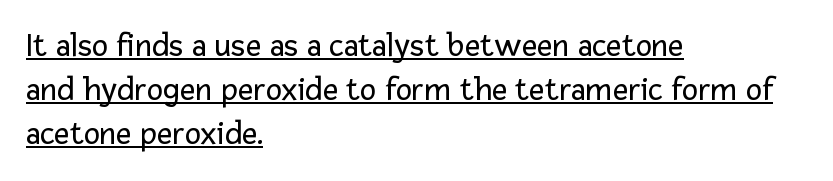
The image shows 34 px regular-weight sans-serif type, upright; set left-aligned, normal line spacing (1.3x), normal letter spacing, underlined; low stroke contrast and a medium x-height.
